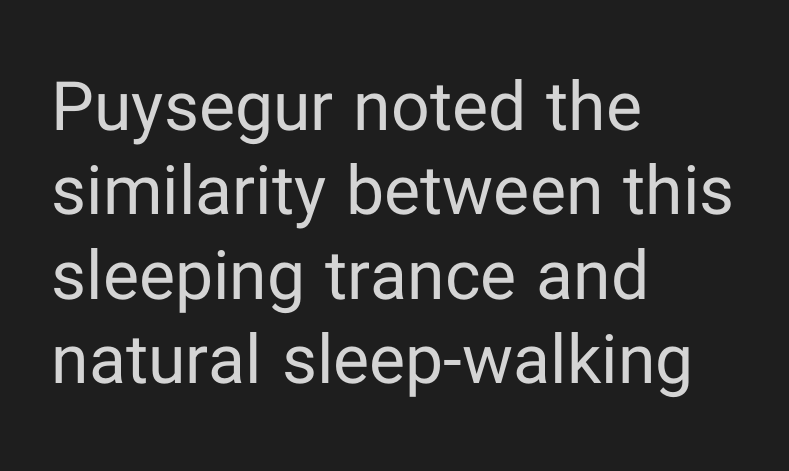
Q: Is the text bold? A: No.
Q: Is the text italic (slanted)? A: No, it is upright.
Q: Is the typeface a serif or a sans-serif typeface? A: Sans-serif.
Q: Is the text underlined? A: No.
Q: How is the paragraph aligned? A: Left-aligned.
Q: Is the spacing between letters normal or unusually wide? A: Normal.
Q: Width (condensed, normal, or wide)? A: Normal.
Q: Stroke contrast? A: Low.
Q: x-height? A: Medium.
Q: Monospaced? A: No.
